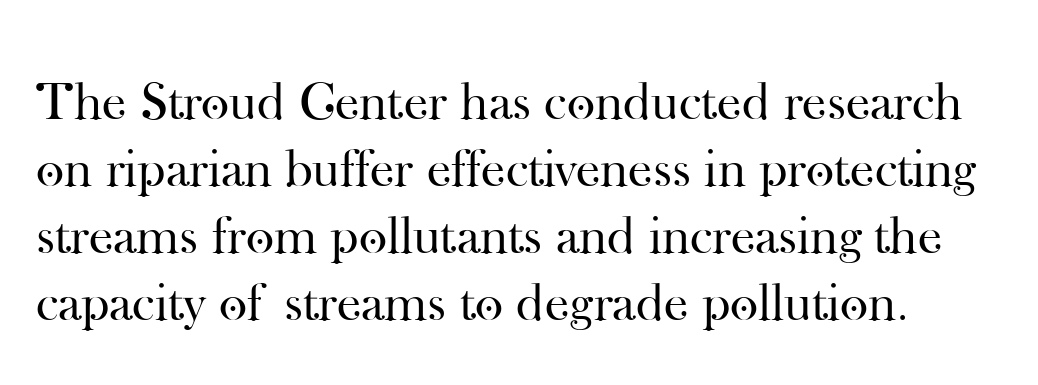
{"serif": "yes", "italic": "no", "bold": "no", "weight": "regular", "width": "normal", "stroke_contrast": "high", "x_height": "small", "monospaced": "no", "underline": "no", "line_spacing_ratio": 1.24, "letter_spacing": "normal", "letter_spacing_em": 0.0, "glyph_px": 54}
